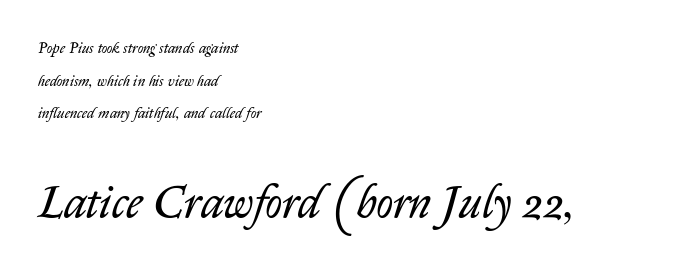
Here the designer chose a conventional face with non-uniform glyph widths. No extra ink here — the face is not bold. Look at the glyph heights: the lower group is clearly the bigger setting. Inter-character spacing is left at the font's built-in metrics. Italic? Definitely — the glyphs are oblique.
